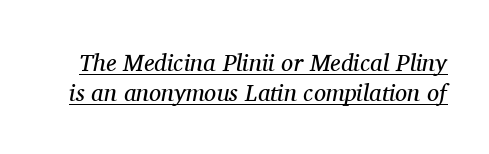
{"italic": "yes", "lean": "right", "slant_degrees": 11, "bold": "no", "underline": "yes", "line_spacing_ratio": 1.24, "letter_spacing": "normal", "letter_spacing_em": 0.0, "glyph_px": 24}
